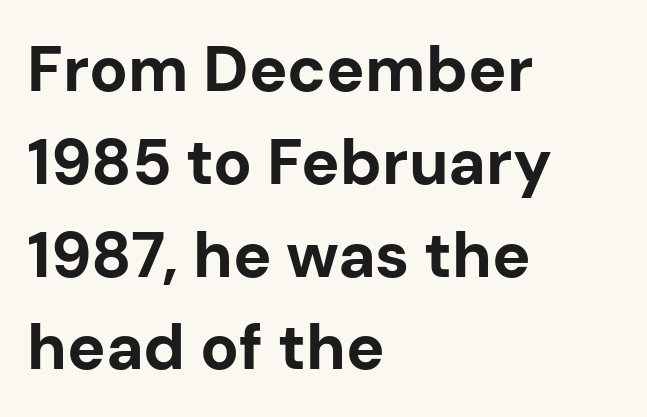
The image shows 64 px bold sans-serif type, upright; set left-aligned, normal line spacing (1.45x), normal letter spacing, not underlined; low stroke contrast and a medium x-height.
